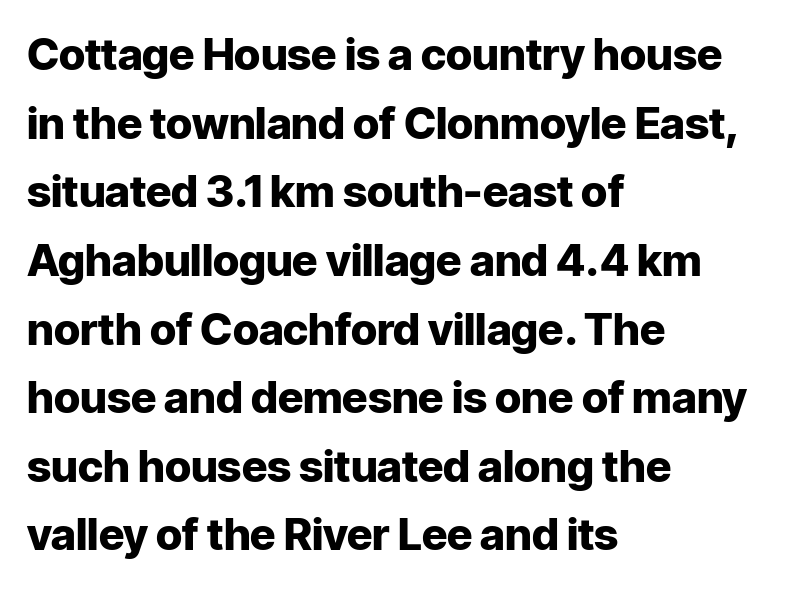
{"serif": "no", "italic": "no", "bold": "yes", "weight": "heavy", "width": "normal", "stroke_contrast": "low", "x_height": "medium", "monospaced": "no", "underline": "no", "align": "left", "line_spacing": "normal", "line_spacing_ratio": 1.56, "letter_spacing": "normal", "letter_spacing_em": 0.0, "glyph_px": 44}
